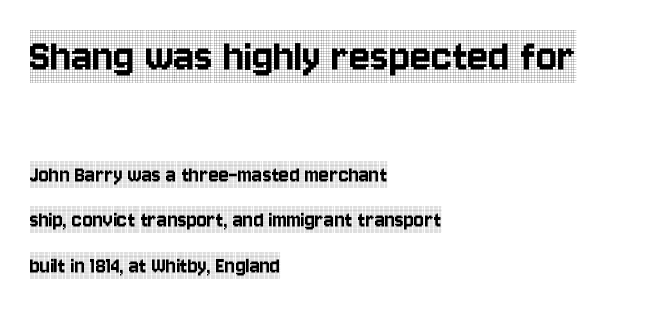
{"serif": "yes", "italic": "no", "width": "condensed", "x_height": "large", "monospaced": "no", "underline": "no", "align": "left", "line_spacing_ratio": 1.88, "letter_spacing": "normal", "letter_spacing_em": 0.0, "larger_block": "first", "size_ratio": 2.04, "glyph_px": 49}
